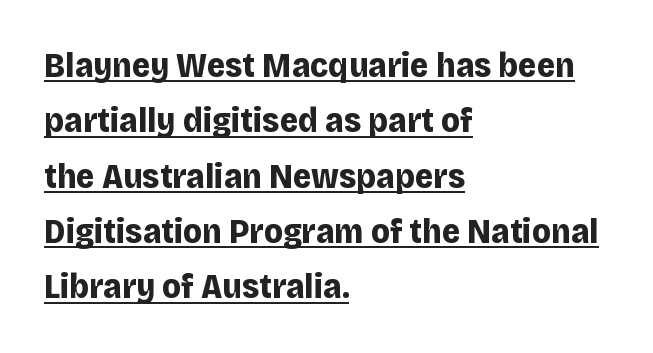
Stroke terminals: plain, sans-serif. Plenty of ink on the page — the face is bold. The horizontal fit of the characters is conventional and even. Every character sits straight up, as roman type does. The rendered words wear a rule along their underside. Note the varied advance widths — an 'i' is clearly narrower than an 'm'.
